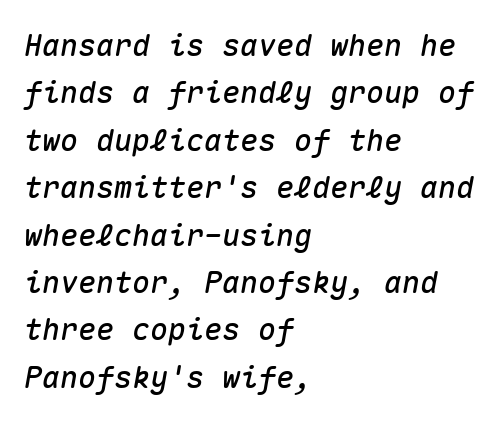
Reading down the column, the eye jumps a familiar distance to each next line. Slant detected: the letters are inclined. The rendering anchors every line to the left-hand side. Just letters on the line, the space beneath them empty. The letters march in equal steps, a hallmark of fixed-pitch type.
